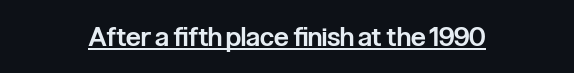
Q: Is the text bold? A: Semi-bold.
Q: Is the text italic (slanted)? A: No, it is upright.
Q: Is the text underlined? A: Yes.
Q: How is the paragraph aligned? A: Centered.
Q: Is the spacing between letters normal or unusually wide? A: Normal.
